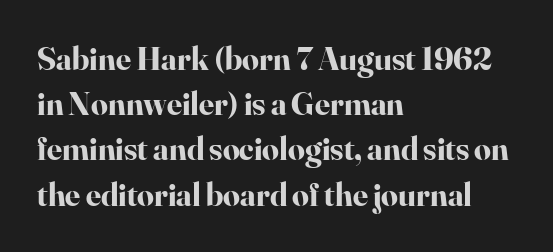
The image shows 33 px bold serif type, upright; set left-aligned, normal line spacing (1.37x), normal letter spacing, not underlined; high stroke contrast and a small x-height.
